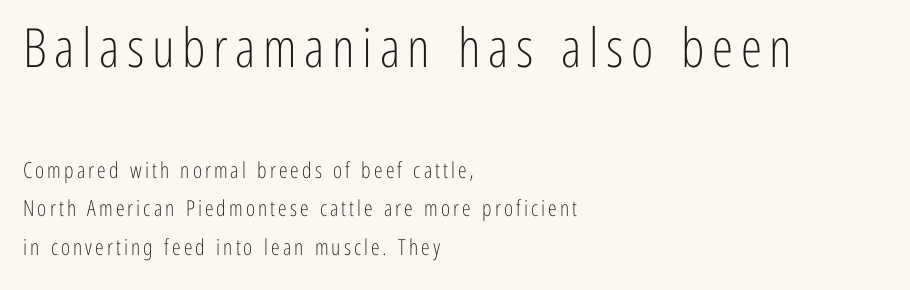
Q: Is the text bold? A: No.
Q: Is the text italic (slanted)? A: No, it is upright.
Q: Is the typeface a serif or a sans-serif typeface? A: Sans-serif.
Q: Is the text underlined? A: No.
Q: How is the paragraph aligned? A: Left-aligned.
Q: Which block of text is set in a larger size, the first (top) or the second (bottom)? A: The first (top) one.
Q: Width (condensed, normal, or wide)? A: Condensed.
Q: Stroke contrast? A: Low.
Q: x-height? A: Medium.
Q: Monospaced? A: No.
